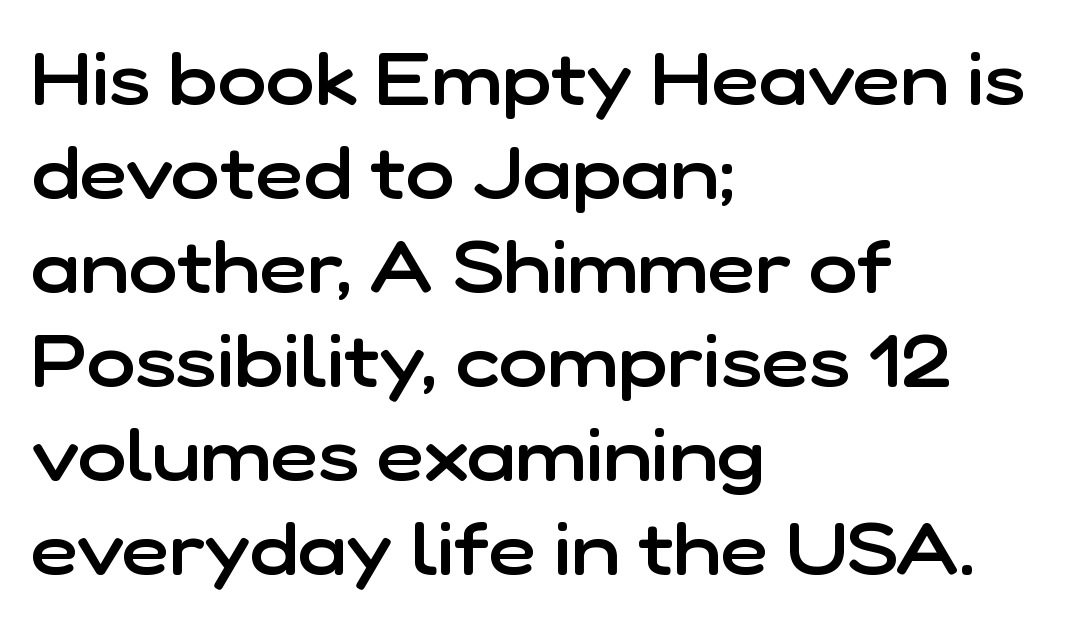
Q: Is the text bold? A: Semi-bold.
Q: Is the text italic (slanted)? A: No, it is upright.
Q: Is the typeface a serif or a sans-serif typeface? A: Sans-serif.
Q: Is the text underlined? A: No.
Q: How is the paragraph aligned? A: Left-aligned.
Q: Is the spacing between letters normal or unusually wide? A: Normal.
Q: Is the spacing between lines tight, normal or loose? A: Normal.
Q: Width (condensed, normal, or wide)? A: Normal.
Q: Stroke contrast? A: Low.
Q: x-height? A: Medium.
Q: Monospaced? A: No.
